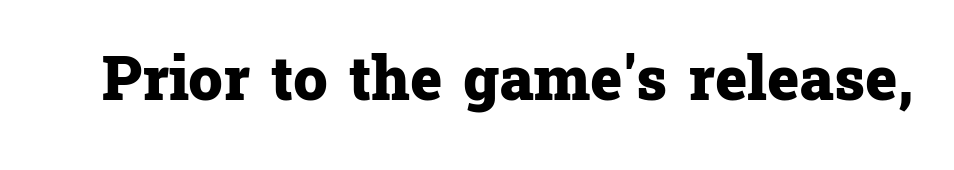
{"serif": "yes", "italic": "no", "bold": "yes", "weight": "heavy", "width": "normal", "stroke_contrast": "low", "x_height": "medium", "monospaced": "no", "underline": "no", "letter_spacing": "normal", "letter_spacing_em": 0.0, "glyph_px": 61}
